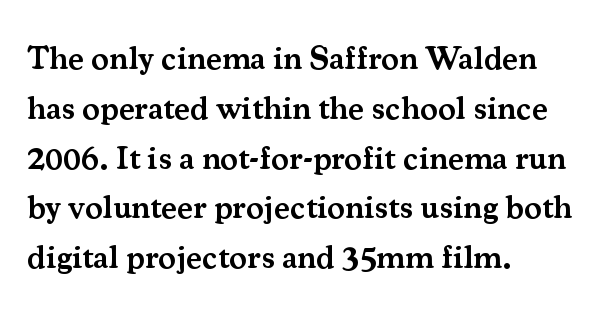
{"serif": "yes", "italic": "no", "bold": "semi", "weight": "semibold", "width": "normal", "stroke_contrast": "medium", "x_height": "small", "monospaced": "no", "underline": "no", "align": "left", "line_spacing": "normal", "line_spacing_ratio": 1.51, "letter_spacing": "normal", "letter_spacing_em": 0.0, "glyph_px": 33}
